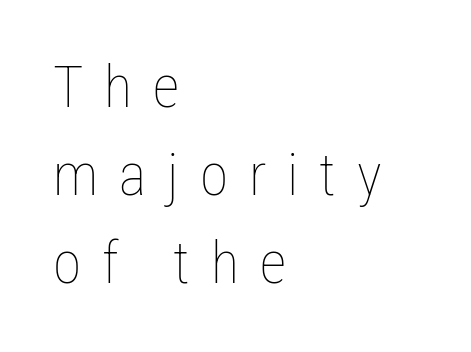
{"italic": "no", "bold": "no", "weight": "thin", "width": "condensed", "stroke_contrast": "low", "x_height": "medium", "monospaced": "no", "underline": "no", "align": "left", "line_spacing": "normal", "line_spacing_ratio": 1.52, "letter_spacing": "wide", "letter_spacing_em": 0.36, "glyph_px": 58}
